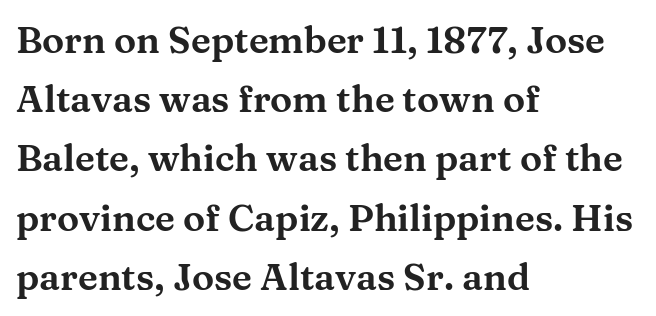
What kind of face is this? One with serifs. The gaps between neighbouring characters are ordinary and unremarkable. Compared with a centered layout, this one pins lines to the left instead. The lettering holds an erect, upright posture throughout. Anything drawn beneath the words? Only blank space.
